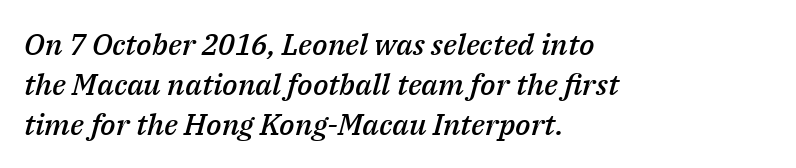
Q: Is the text bold? A: Semi-bold.
Q: Is the text italic (slanted)? A: Yes, it leans right by about 14 degrees.
Q: Is the text underlined? A: No.
Q: How is the paragraph aligned? A: Left-aligned.
Q: Is the spacing between letters normal or unusually wide? A: Normal.
Q: Is the spacing between lines tight, normal or loose? A: Normal.
Q: Width (condensed, normal, or wide)? A: Normal.
Q: Stroke contrast? A: Medium.
Q: x-height? A: Medium.
Q: Monospaced? A: No.
